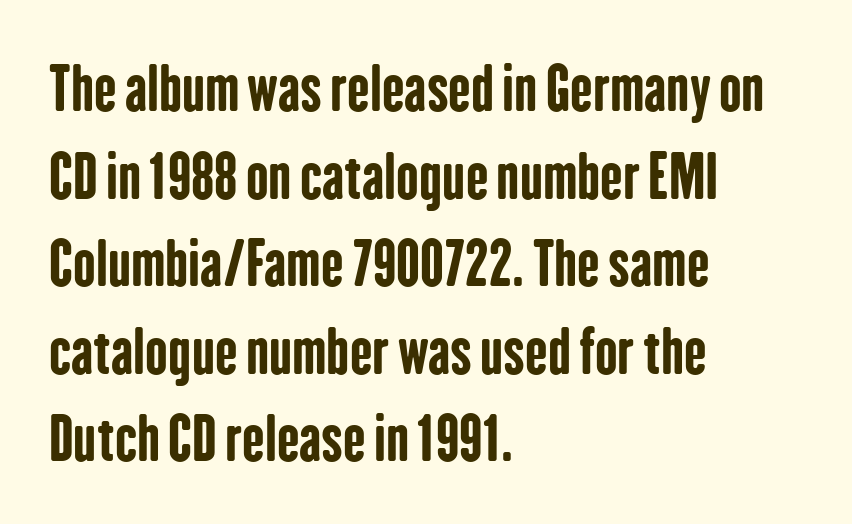
{"serif": "no", "italic": "no", "bold": "yes", "weight": "bold", "width": "condensed", "stroke_contrast": "low", "x_height": "medium", "monospaced": "no", "underline": "no", "align": "left", "line_spacing": "normal", "line_spacing_ratio": 1.46, "letter_spacing": "normal", "letter_spacing_em": 0.0, "glyph_px": 60}
